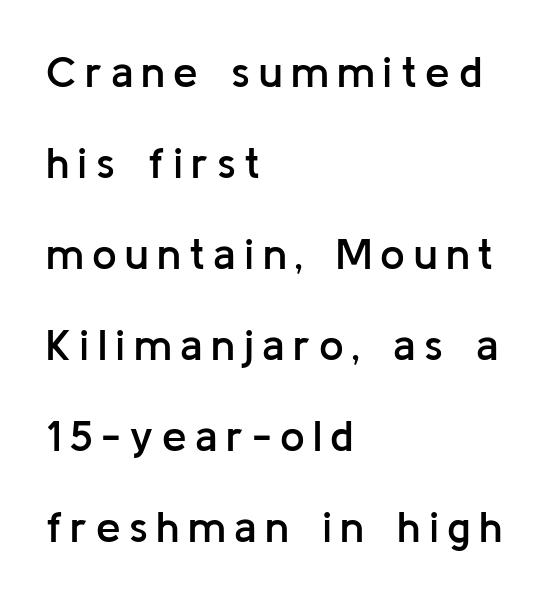
Q: Is the text bold? A: Semi-bold.
Q: Is the text italic (slanted)? A: No, it is upright.
Q: Is the typeface a serif or a sans-serif typeface? A: Sans-serif.
Q: Is the text underlined? A: No.
Q: How is the paragraph aligned? A: Left-aligned.
Q: Is the spacing between lines tight, normal or loose? A: Loose.
Q: Width (condensed, normal, or wide)? A: Normal.
Q: Stroke contrast? A: Low.
Q: x-height? A: Medium.
Q: Monospaced? A: No.
